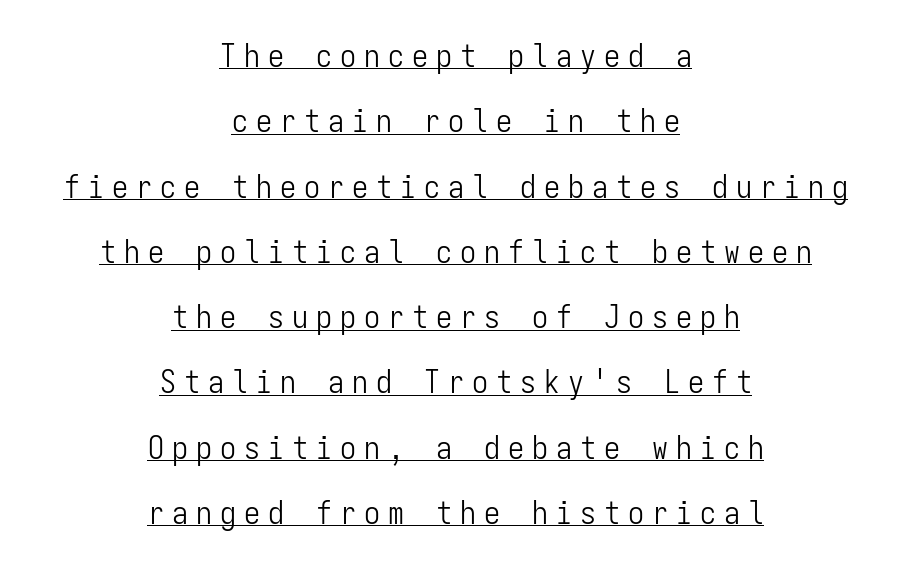
You can tell from the bare stems that sans-serif type was used. In terms of leading, this rendering errs on the spacious side. A typesetter would mark this as roman, not italic. No letter is thick-stroked: the sample isn't bold.
